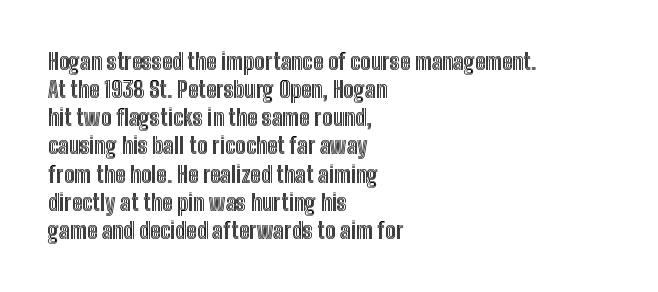
{"italic": "no", "underline": "no", "align": "left", "line_spacing": "normal", "line_spacing_ratio": 1.28, "letter_spacing": "normal", "letter_spacing_em": 0.0, "glyph_px": 22}
